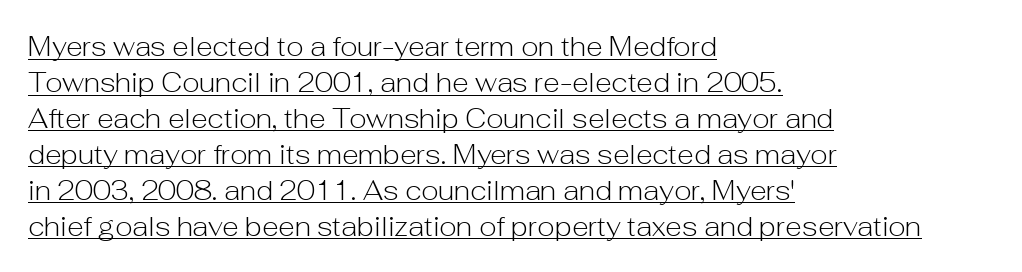
{"italic": "no", "bold": "no", "underline": "yes", "align": "left", "line_spacing": "normal", "line_spacing_ratio": 1.33, "letter_spacing": "normal", "letter_spacing_em": 0.0, "glyph_px": 27}
